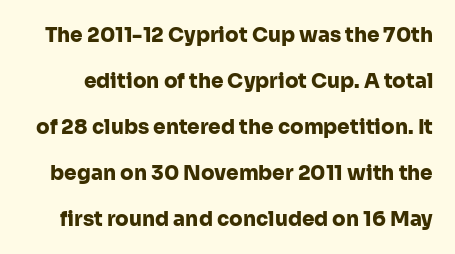
These lines carry a lot of weight — the face is fully bold. The space directly below the letters is spotless. You can tell it's not italic because the verticals are truly vertical. You could fit nearly another row in the gap between these rows.
